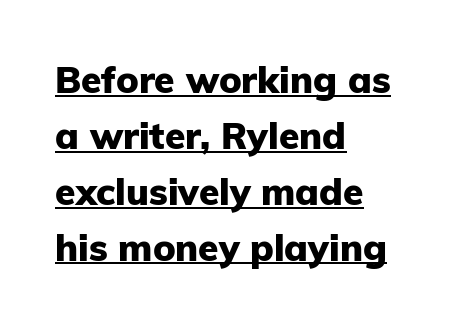
Is this a fixed-width face? No — the glyphs have proportional, varying widths. Does the lettering tilt? It doesn't — this is upright. The letterforms sit shoulder to shoulder at normal distance. Looks like someone drew a line under every word here. The passage shown stacks its lines at a standard gap.
